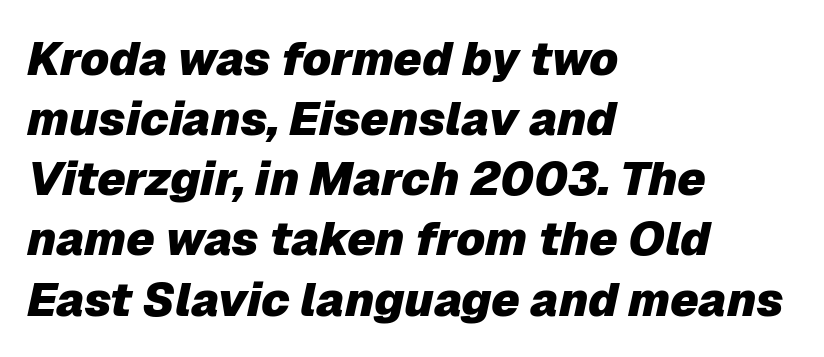
{"italic": "yes", "lean": "right", "slant_degrees": 12, "bold": "yes", "weight": "heavy", "width": "normal", "stroke_contrast": "low", "x_height": "medium", "monospaced": "no", "underline": "no", "align": "left", "line_spacing": "normal", "line_spacing_ratio": 1.28, "letter_spacing": "normal", "letter_spacing_em": 0.0, "glyph_px": 47}
